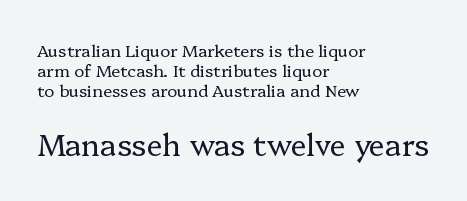
The later block is typeset at a bigger size than the earlier block. Stroke mass is kept to a normal reading level or below. Decoration check: the copy has no underline. The passage shown is typed in a proportional face where columns would drift. Left-aligned paragraph, ragged on the right.
